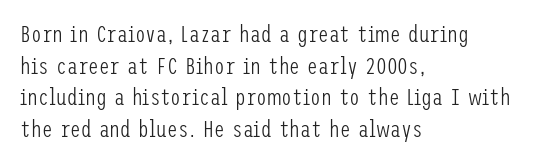
The image shows 24 px text type, upright; set left-aligned, normal line spacing (1.32x), normal letter spacing, not underlined.
